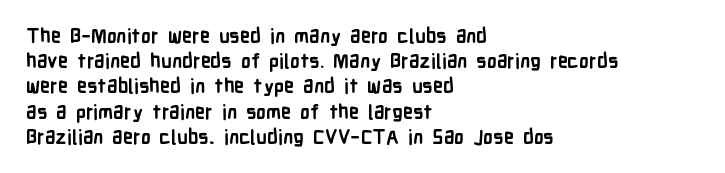
The image shows 20 px bold type, upright; set left-aligned, normal line spacing (1.26x), normal letter spacing, not underlined.
